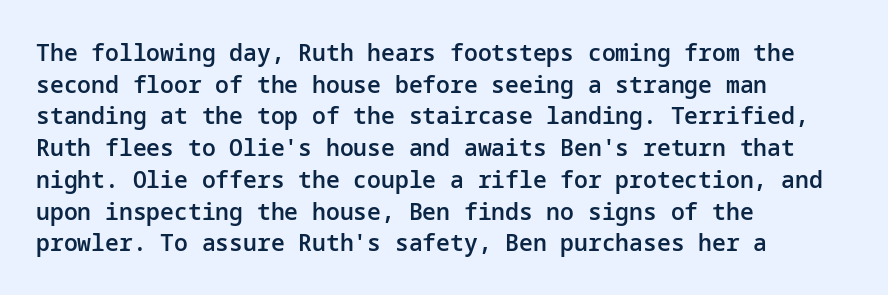
Q: Is the text bold? A: Semi-bold.
Q: Is the text italic (slanted)? A: No, it is upright.
Q: Is the text underlined? A: No.
Q: How is the paragraph aligned? A: Left-aligned.
Q: Is the spacing between letters normal or unusually wide? A: Normal.
Q: Is the spacing between lines tight, normal or loose? A: Normal.
